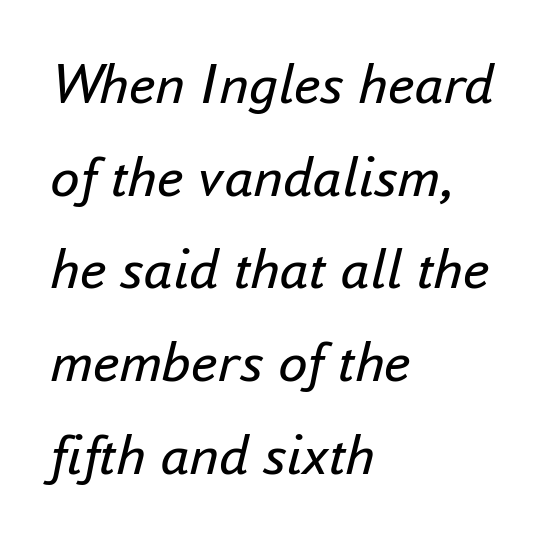
The image shows 59 px regular-weight type, italic (leaning right); set left-aligned, normal line spacing (1.57x), normal letter spacing, not underlined; low stroke contrast and a small x-height.
